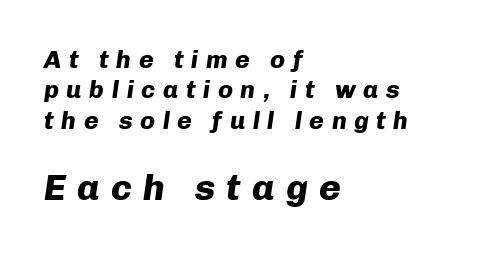
{"italic": "yes", "lean": "right", "slant_degrees": 8, "bold": "yes", "weight": "heavy", "width": "normal", "stroke_contrast": "low", "x_height": "medium", "monospaced": "no", "underline": "no", "align": "left", "line_spacing_ratio": 1.22, "letter_spacing": "wide", "letter_spacing_em": 0.3, "larger_block": "second", "size_ratio": 1.48, "glyph_px": 37}
